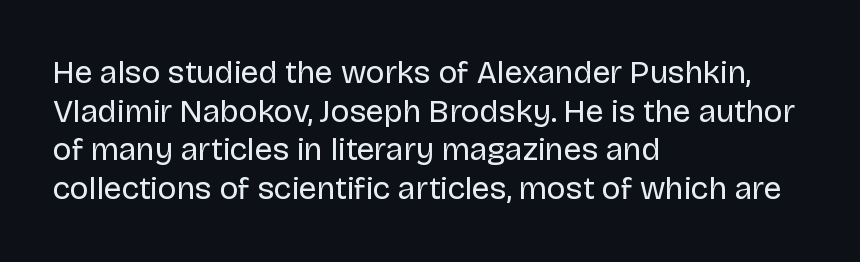
{"serif": "no", "italic": "no", "bold": "no", "weight": "regular", "width": "normal", "stroke_contrast": "low", "x_height": "large", "monospaced": "no", "underline": "no", "align": "left", "line_spacing_ratio": 1.21, "letter_spacing": "normal", "letter_spacing_em": 0.0, "glyph_px": 32}
